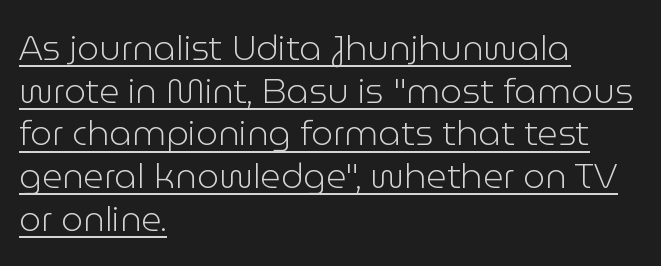
Glyph-to-glyph distance matches everyday printed text. Each letter keeps its own natural width here, so spacing adapts to shape. A baseline rule has been typeset under these characters. The font's upright variant was chosen for this text. Look at the bottom of the vertical strokes: they stop flat, with no serifs. The ragged edge is on the right, which tells us the setting is flush left.
